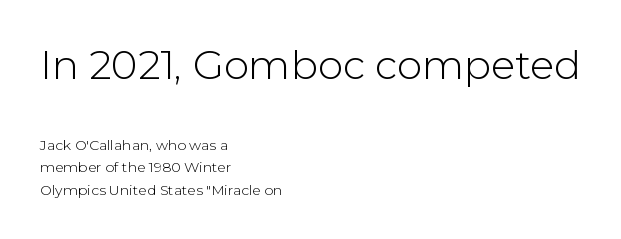
The composition opens big and finishes small. Weight: not bold — regular or lighter. These lines stack with their left ends in a neat column. Descenders hang freely into open space. A typesetter would call this proportional, since set widths differ per character. Students, observe: this is what conventionally led text looks like.
